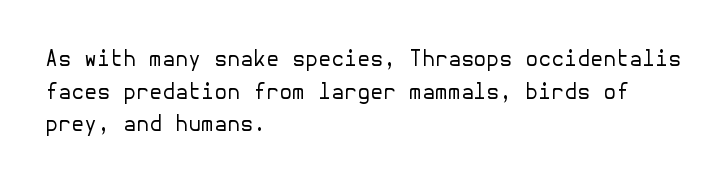
Q: Is the text bold? A: No.
Q: Is the text italic (slanted)? A: No, it is upright.
Q: Is the text underlined? A: No.
Q: How is the paragraph aligned? A: Left-aligned.
Q: Is the spacing between letters normal or unusually wide? A: Normal.
Q: Is the spacing between lines tight, normal or loose? A: Normal.
